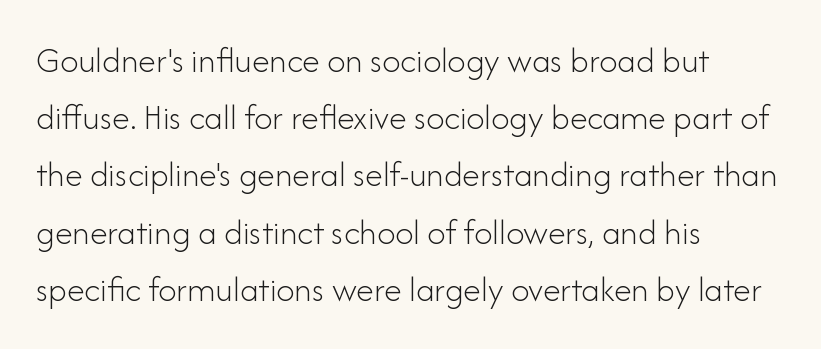
I'd call this a sans setting — the letters go barefoot. Characters remain perfectly vertical along every line. Every row of glyphs begins at an identical x-position on the left. Has an underline been added? It has not.
